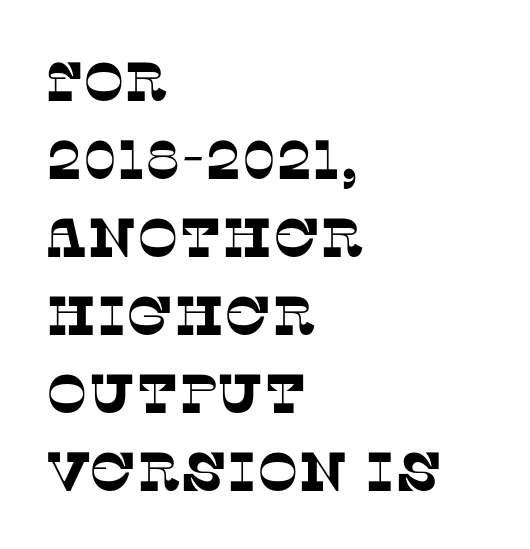
The image shows 55 px serif type; set left-aligned, normal line spacing (1.42x), normal letter spacing, not underlined; low stroke contrast and a large x-height.
